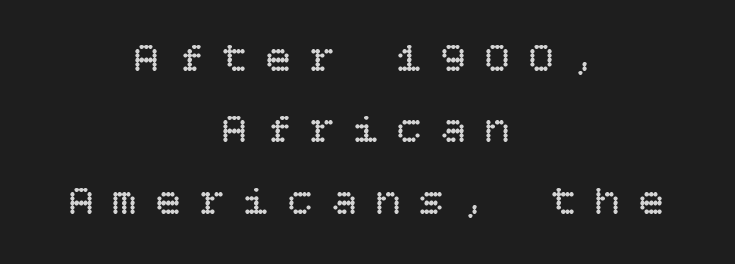
{"italic": "no", "bold": "no", "weight": "regular", "width": "normal", "stroke_contrast": "low", "x_height": "large", "underline": "no", "align": "center", "line_spacing": "normal", "line_spacing_ratio": 1.66, "letter_spacing": "wide", "letter_spacing_em": 0.42, "glyph_px": 43}
